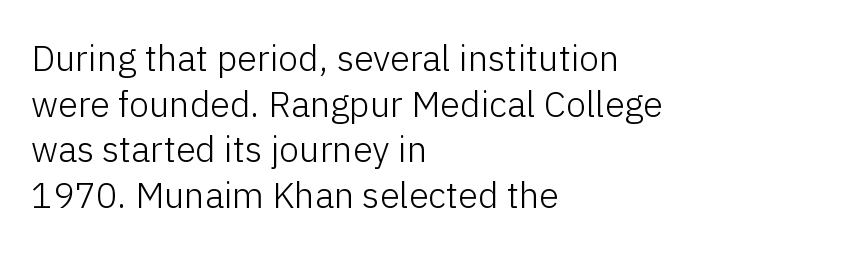
The image shows 36 px light sans-serif type, upright; set left-aligned, normal line spacing (1.27x), normal letter spacing, not underlined; low stroke contrast and a medium x-height.
